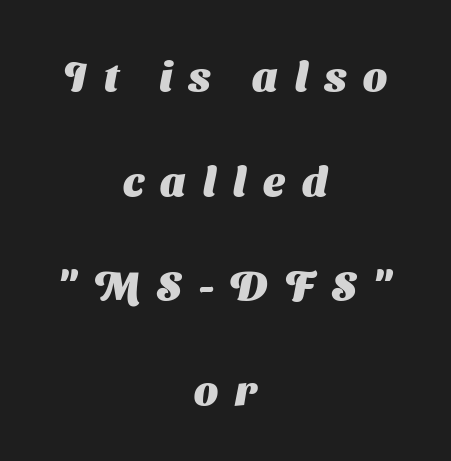
Q: Is the text bold? A: Yes.
Q: Is the typeface a serif or a sans-serif typeface? A: Sans-serif.
Q: Is the text underlined? A: No.
Q: How is the paragraph aligned? A: Centered.
Q: Is the spacing between letters normal or unusually wide? A: Unusually wide.
Q: Is the spacing between lines tight, normal or loose? A: Loose.
Q: Width (condensed, normal, or wide)? A: Normal.
Q: Stroke contrast? A: Medium.
Q: x-height? A: Medium.
Q: Monospaced? A: No.
